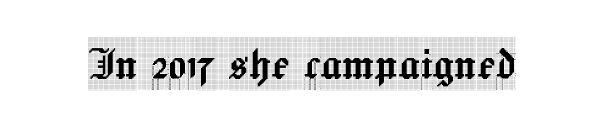
Q: Is the text italic (slanted)? A: No, it is upright.
Q: Is the typeface a serif or a sans-serif typeface? A: Serif.
Q: Is the text underlined? A: No.
Q: Is the spacing between letters normal or unusually wide? A: Normal.
Q: Width (condensed, normal, or wide)? A: Condensed.
Q: x-height? A: Large.
Q: Monospaced? A: No.
